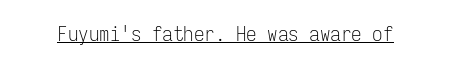
{"italic": "no", "bold": "no", "underline": "yes", "letter_spacing": "normal", "letter_spacing_em": 0.0, "glyph_px": 21}
